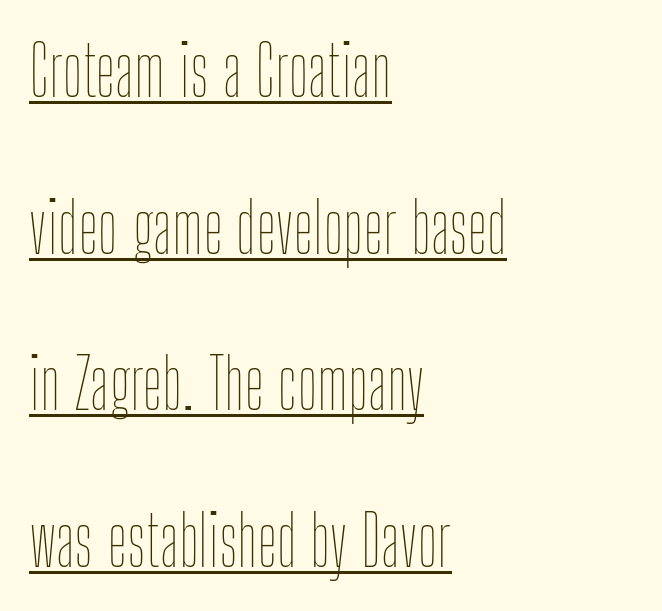
The image shows 69 px thin, condensed type, upright; set left-aligned, loose line spacing (2.27x), normal letter spacing, underlined; low stroke contrast and a medium x-height.
